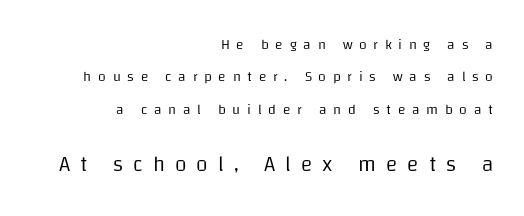
The lettering stays uniformly vertical, giving the passage a roman look. A typesetter would call this leading open, well beyond the default. Line ends are locked; line starts wander. The gaps between neighbouring characters are conspicuously large. These glyphs show unthickened strokes, regular width or finer.
